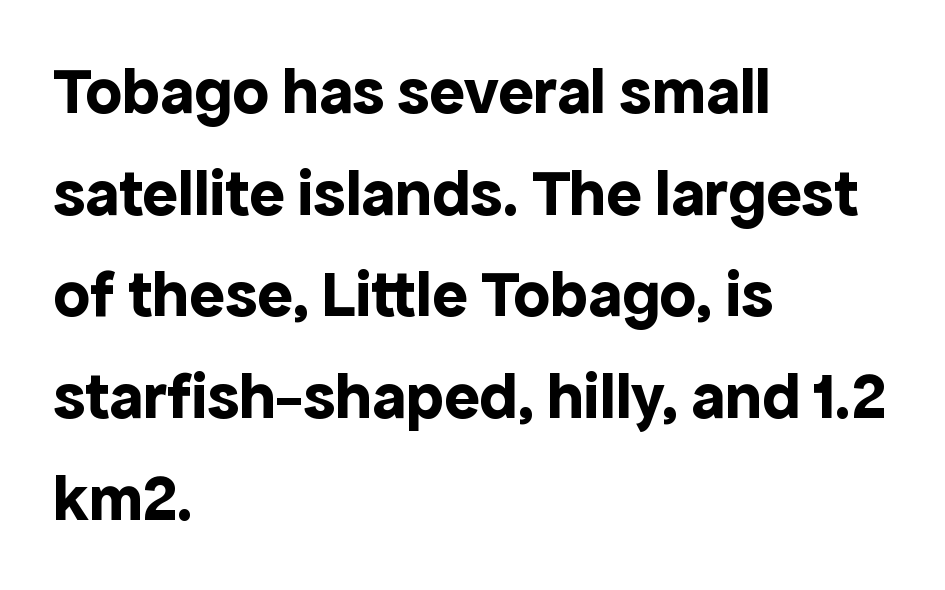
Q: Is the text bold? A: Yes.
Q: Is the text italic (slanted)? A: No, it is upright.
Q: Is the typeface a serif or a sans-serif typeface? A: Sans-serif.
Q: Is the text underlined? A: No.
Q: How is the paragraph aligned? A: Left-aligned.
Q: Is the spacing between letters normal or unusually wide? A: Normal.
Q: Is the spacing between lines tight, normal or loose? A: Normal.
Q: Width (condensed, normal, or wide)? A: Normal.
Q: x-height? A: Medium.
Q: Monospaced? A: No.
